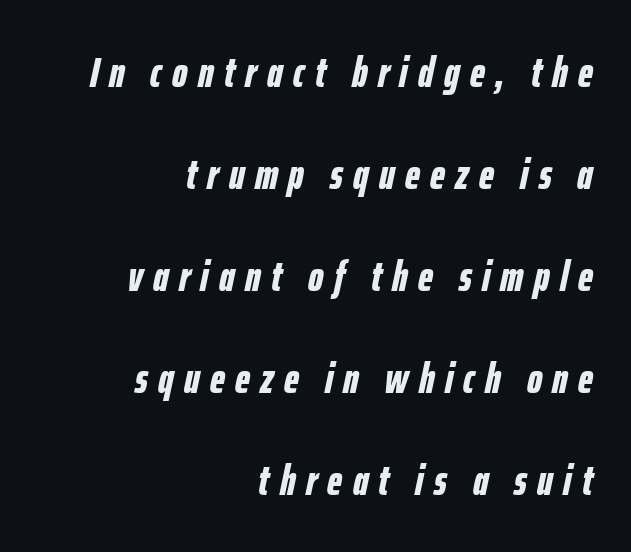
Q: Is the text bold? A: Yes.
Q: Is the text italic (slanted)? A: Yes, it leans right by about 12 degrees.
Q: Is the text underlined? A: No.
Q: How is the paragraph aligned? A: Right-aligned.
Q: Is the spacing between letters normal or unusually wide? A: Unusually wide.
Q: Is the spacing between lines tight, normal or loose? A: Loose.
Q: Width (condensed, normal, or wide)? A: Condensed.
Q: Stroke contrast? A: Low.
Q: x-height? A: Medium.
Q: Monospaced? A: No.
